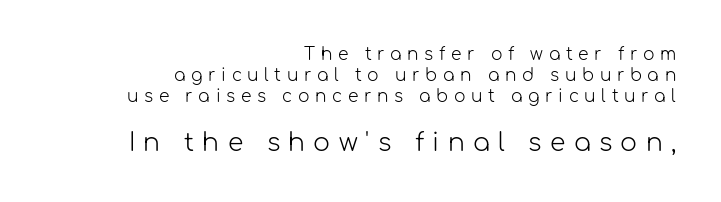
Ascenders rise straight up at ninety degrees. If you squint, the bottom block still reads clearly — it's the larger of the two. Layout note: lines flush right. These lines have a slow, spaced-out rhythm from letter to letter.
